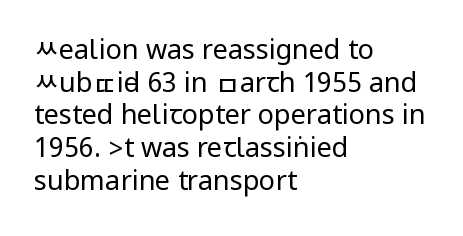
What stands out about the letter spacing? Nothing — it is the standard amount. This is not heavy type; no bold has been used. Just letters on the line, the space beneath them empty. Notice how the stems are strictly vertical — no italics here. This rendering uses left alignment, leaving the right contour irregular.
